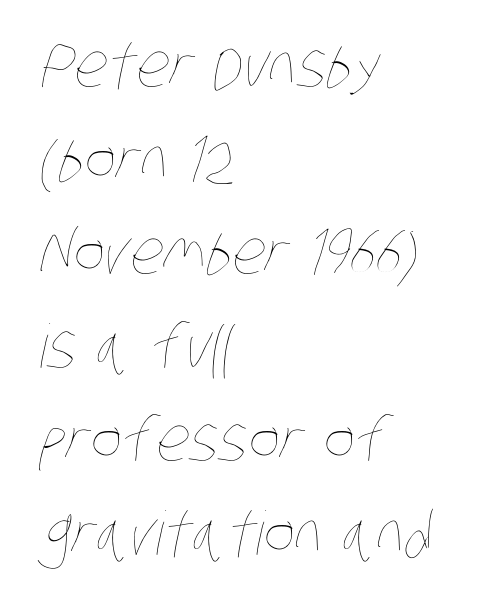
Q: Is the text bold? A: No.
Q: Is the text underlined? A: No.
Q: How is the paragraph aligned? A: Left-aligned.
Q: Is the spacing between letters normal or unusually wide? A: Normal.
Q: Is the spacing between lines tight, normal or loose? A: Normal.
Q: Width (condensed, normal, or wide)? A: Condensed.
Q: Stroke contrast? A: Low.
Q: x-height? A: Large.
Q: Monospaced? A: No.
